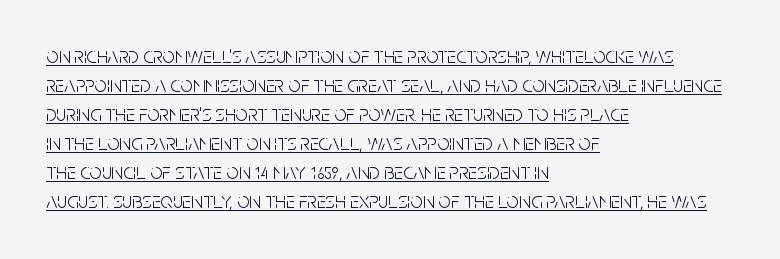
The image shows 22 px text type, upright; set left-aligned, normal line spacing (1.32x), normal letter spacing, underlined.
